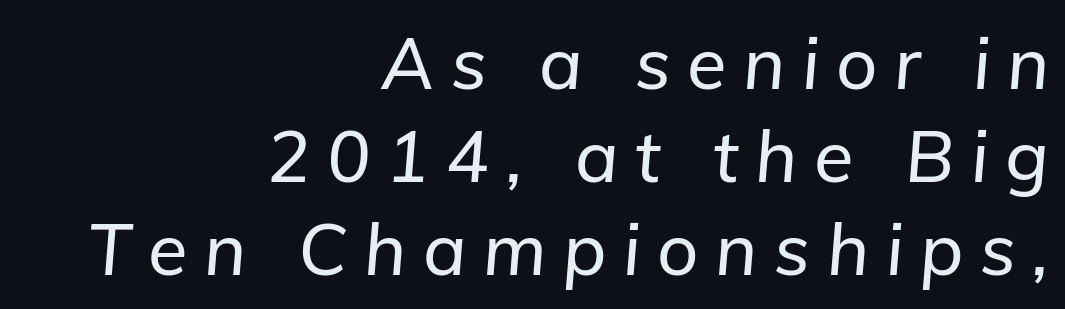
The image shows 72 px text type, italic (leaning right); set right-aligned, normal line spacing (1.29x), unusually wide letter spacing (+0.23 em), not underlined; low stroke contrast and a medium x-height.
